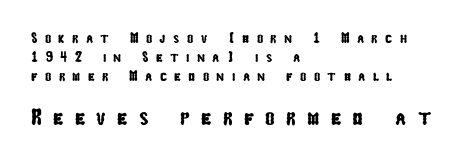
Q: Is the text underlined? A: No.
Q: How is the paragraph aligned? A: Left-aligned.
Q: Is the spacing between letters normal or unusually wide? A: Unusually wide.
Q: Is the spacing between lines tight, normal or loose? A: Normal.
Q: Which block of text is set in a larger size, the first (top) or the second (bottom)? A: The second (bottom) one.
